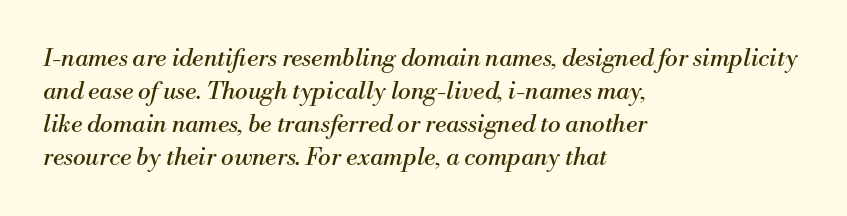
{"italic": "yes", "lean": "right", "slant_degrees": 13, "bold": "no", "underline": "no", "align": "left", "line_spacing": "normal", "line_spacing_ratio": 1.37, "letter_spacing": "normal", "letter_spacing_em": 0.0, "glyph_px": 24}
